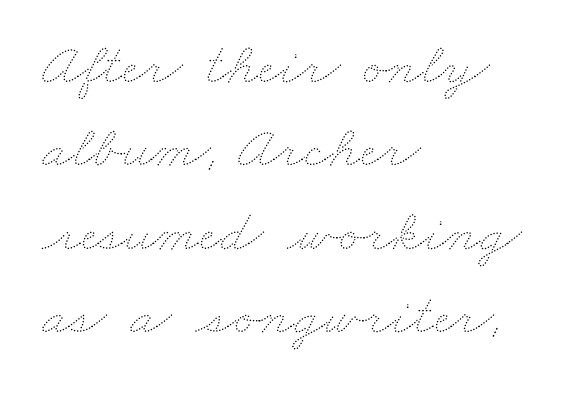
Short note: letters normally spaced. The passage shown is not underscored anywhere. The passage shown is typed in a proportional face where columns would drift. One-word summary of the alignment: left. The line-height multiplier appears to be the usual default. The letterforms sit at book weight or below.
